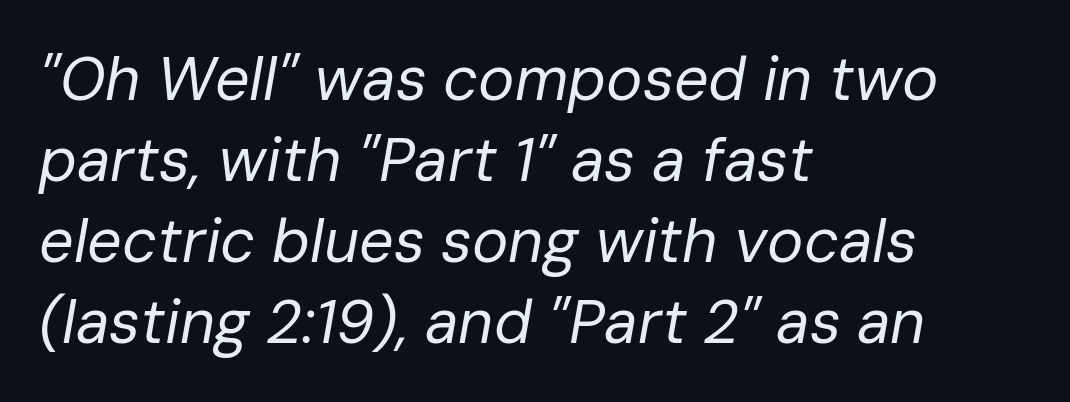
Q: Is the text bold? A: No.
Q: Is the text italic (slanted)? A: Yes, it leans right by about 10 degrees.
Q: Is the text underlined? A: No.
Q: How is the paragraph aligned? A: Left-aligned.
Q: Is the spacing between letters normal or unusually wide? A: Normal.
Q: Is the spacing between lines tight, normal or loose? A: Normal.
Q: Width (condensed, normal, or wide)? A: Normal.
Q: Stroke contrast? A: Low.
Q: x-height? A: Medium.
Q: Monospaced? A: No.
